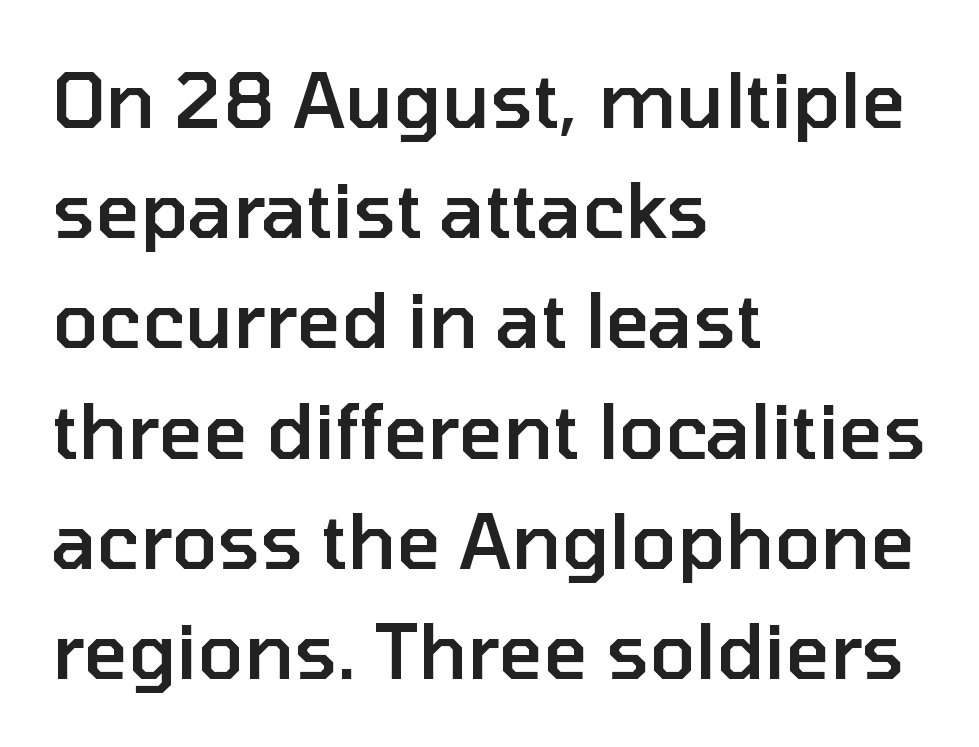
{"serif": "no", "italic": "no", "bold": "semi", "weight": "semibold", "width": "normal", "stroke_contrast": "low", "x_height": "medium", "monospaced": "no", "underline": "no", "align": "left", "line_spacing": "normal", "line_spacing_ratio": 1.45, "letter_spacing": "normal", "letter_spacing_em": 0.0, "glyph_px": 76}
